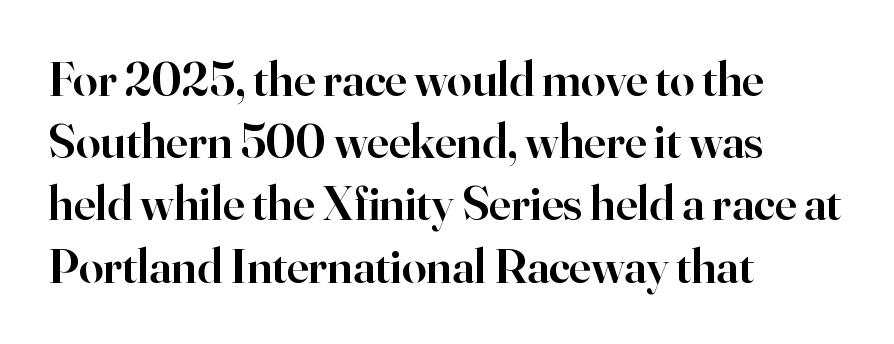
The image shows 49 px semibold serif type, upright; set left-aligned, normal line spacing (1.27x), normal letter spacing, not underlined; high stroke contrast and a small x-height.
